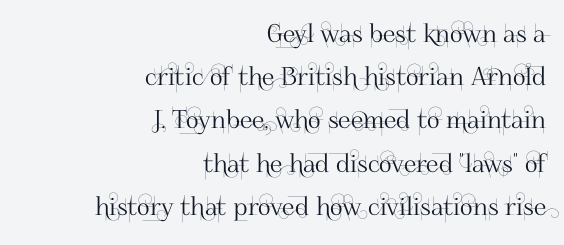
Rule under the text: the space is simply empty. Nothing unusual about the tracking: characters are spaced as the font intends. Do the letters lean? They stand straight. The rag falls on the left side of this text block.
